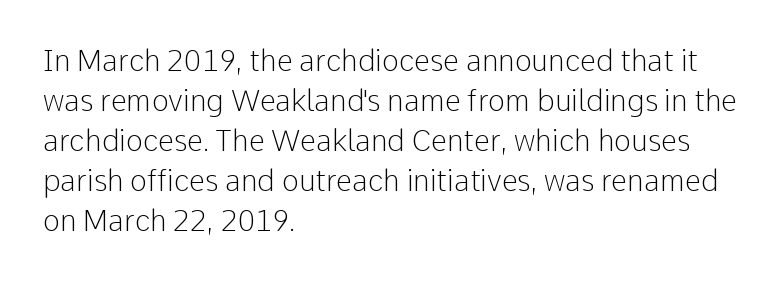
The image shows 29 px light sans-serif type, upright; set left-aligned, normal line spacing (1.38x), normal letter spacing, not underlined; low stroke contrast and a medium x-height.
